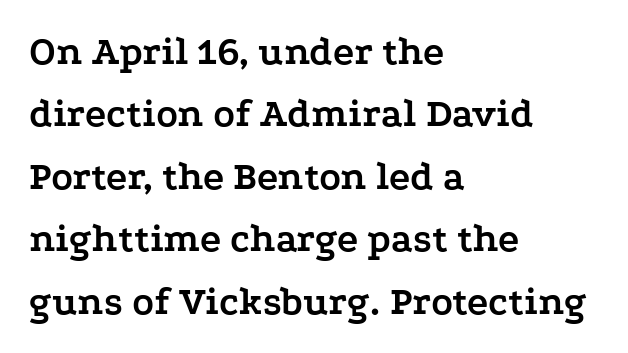
The rendering shows small feet on the letterforms — a serif design. Stroke thickness is high; the sample reads as a true bold. The letters sit at their default tracking, neither squeezed nor spread. The typesetter chose a ragged-right arrangement here. The letters stand upright; this is a roman face. Evenly set lines give the paragraph a standard silhouette.
